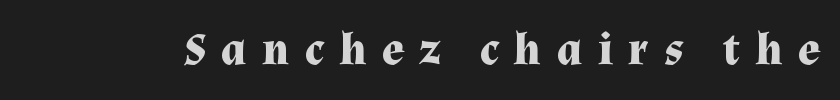
Q: Is the text bold? A: Yes.
Q: Is the text italic (slanted)? A: No, it is upright.
Q: Is the typeface a serif or a sans-serif typeface? A: Serif.
Q: Is the text underlined? A: No.
Q: Is the spacing between letters normal or unusually wide? A: Unusually wide.
Q: Width (condensed, normal, or wide)? A: Normal.
Q: Stroke contrast? A: Medium.
Q: x-height? A: Medium.
Q: Monospaced? A: No.
